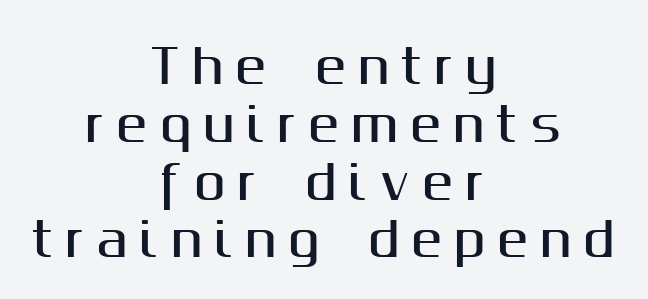
Q: Is the text italic (slanted)? A: No, it is upright.
Q: Is the typeface a serif or a sans-serif typeface? A: Sans-serif.
Q: Is the text underlined? A: No.
Q: How is the paragraph aligned? A: Centered.
Q: Is the spacing between letters normal or unusually wide? A: Unusually wide.
Q: Width (condensed, normal, or wide)? A: Normal.
Q: Stroke contrast? A: Medium.
Q: x-height? A: Medium.
Q: Monospaced? A: No.
